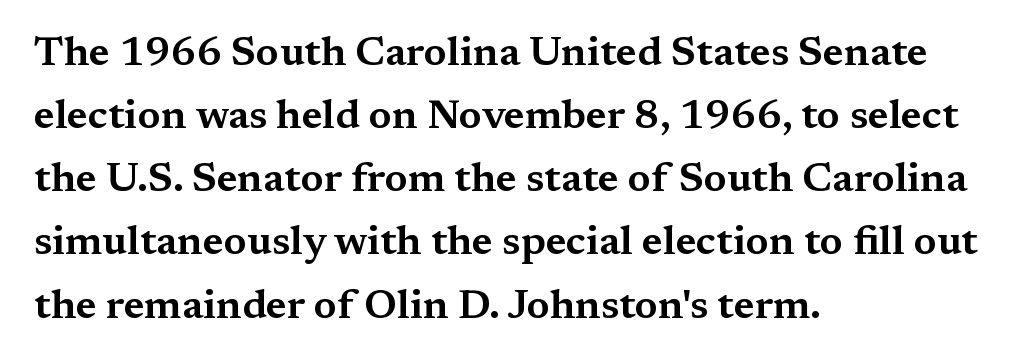
{"serif": "yes", "italic": "no", "width": "wide", "stroke_contrast": "medium", "x_height": "medium", "monospaced": "no", "underline": "no", "align": "left", "line_spacing": "normal", "line_spacing_ratio": 1.54, "letter_spacing": "normal", "letter_spacing_em": 0.0, "glyph_px": 41}
